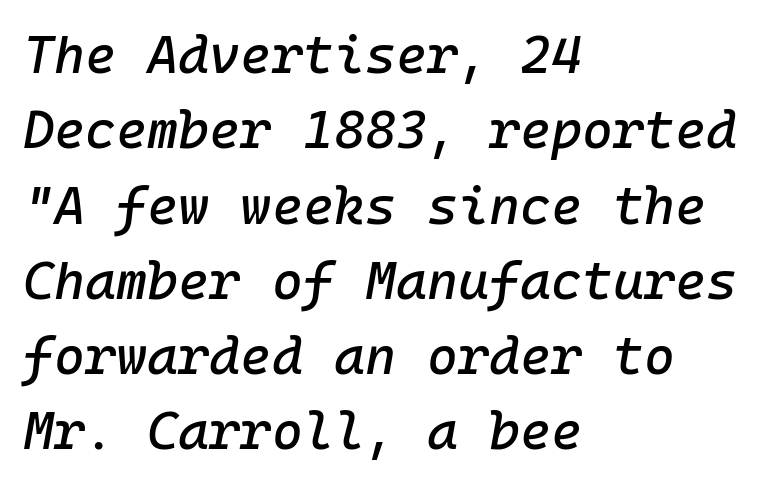
The lines in this sample share a left origin and differ only in where they stop. Observe the ordinary spacing: letters are neighbours, not strangers. This sample keeps an unexceptional amount of space between lines. The strip under each line holds only bare page. There's an unmistakable incline to the writing here.
